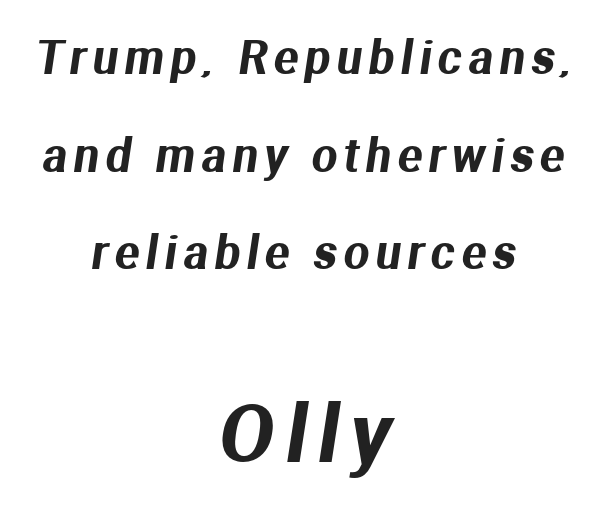
{"serif": "no", "width": "normal", "stroke_contrast": "medium", "x_height": "medium", "monospaced": "no", "underline": "no", "align": "center", "line_spacing": "loose", "line_spacing_ratio": 2.17, "larger_block": "second", "size_ratio": 1.76, "glyph_px": 79}
